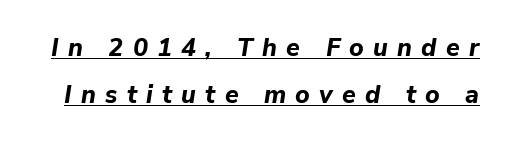
The horizontal fit of the characters is loose and conspicuously gappy. You'd pick this weight for a headline — it's a proper bold. A baseline rule has been typeset under these characters. Summary of vertical rhythm: relaxed, with wide interline spacing. The passage shown leans; its letterforms are oblique.
